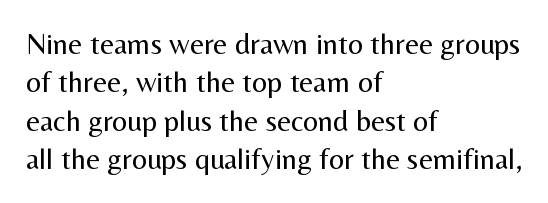
The image shows 30 px regular-weight sans-serif type, upright; set left-aligned, normal line spacing (1.28x), normal letter spacing, not underlined; medium stroke contrast and a medium x-height.
